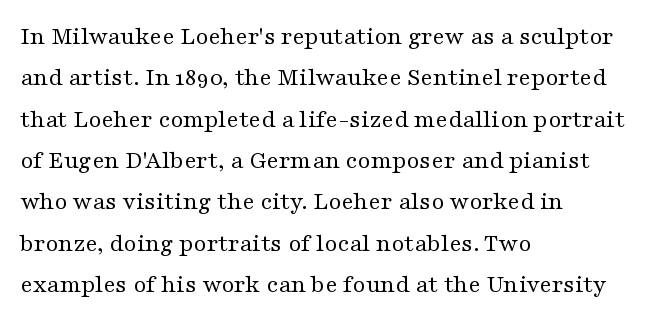
Q: Is the text bold? A: No.
Q: Is the text italic (slanted)? A: No, it is upright.
Q: Is the text underlined? A: No.
Q: How is the paragraph aligned? A: Left-aligned.
Q: Is the spacing between letters normal or unusually wide? A: Normal.
Q: Is the spacing between lines tight, normal or loose? A: Normal.
